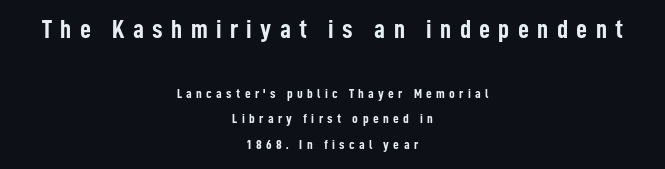
The font's upright variant was chosen for this text. Check under the words: just untouched page. Between one letter and the next there's a generous, obvious gap. The typesetter chose a symmetrical, centered arrangement here. Between these two stacked blocks, the higher one wins on size. Emphasis by weight is at full strength: bold.
